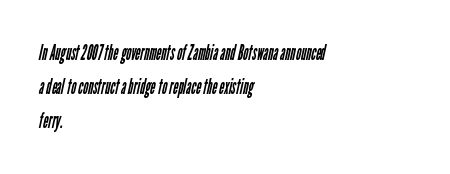
The image shows 22 px text type; set left-aligned, normal line spacing (1.55x), normal letter spacing, not underlined.
